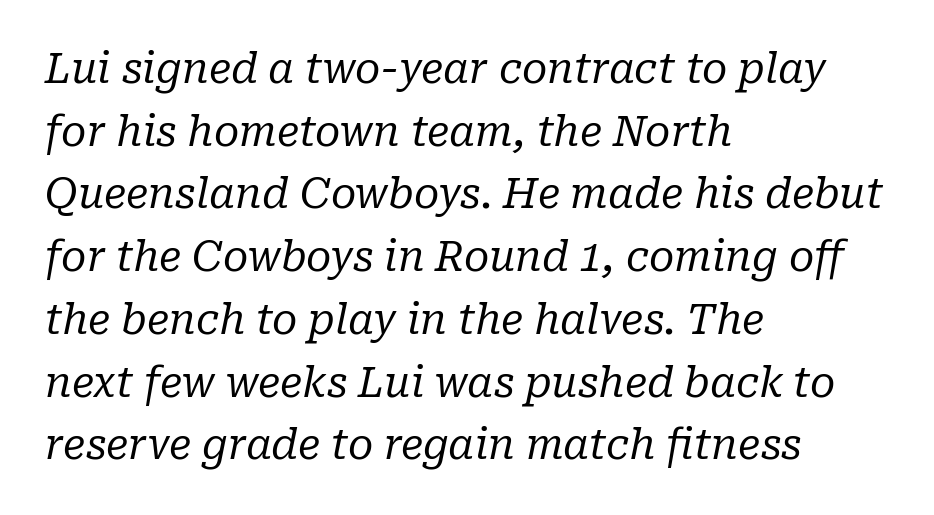
Q: Is the text bold? A: No.
Q: Is the text italic (slanted)? A: Yes, it leans right by about 10 degrees.
Q: Is the typeface a serif or a sans-serif typeface? A: Serif.
Q: Is the text underlined? A: No.
Q: How is the paragraph aligned? A: Left-aligned.
Q: Is the spacing between letters normal or unusually wide? A: Normal.
Q: Is the spacing between lines tight, normal or loose? A: Normal.
Q: Width (condensed, normal, or wide)? A: Normal.
Q: Stroke contrast? A: Low.
Q: x-height? A: Medium.
Q: Monospaced? A: No.
